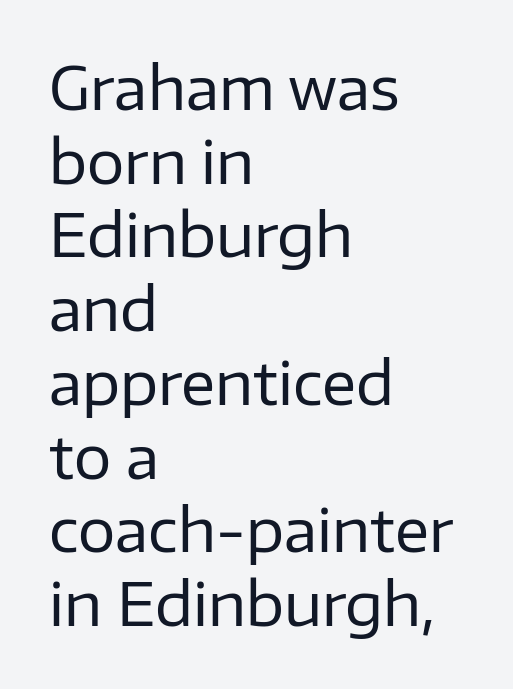
The image shows 59 px regular-weight sans-serif type, upright; set left-aligned, normal line spacing (1.25x), normal letter spacing, not underlined; low stroke contrast and a medium x-height.
